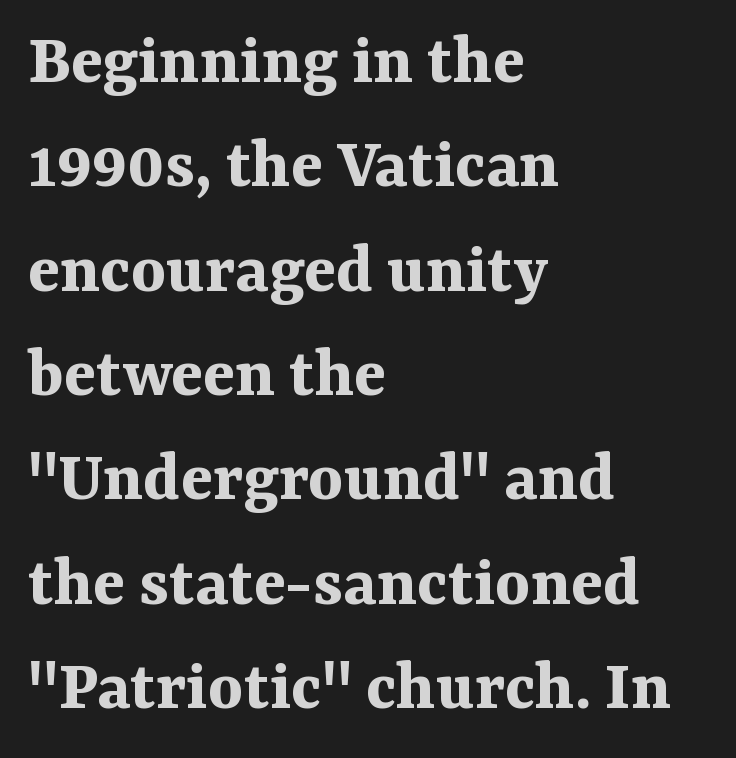
The image shows 74 px bold serif type, upright; set left-aligned, normal line spacing (1.41x), normal letter spacing, not underlined; medium stroke contrast and a medium x-height.
